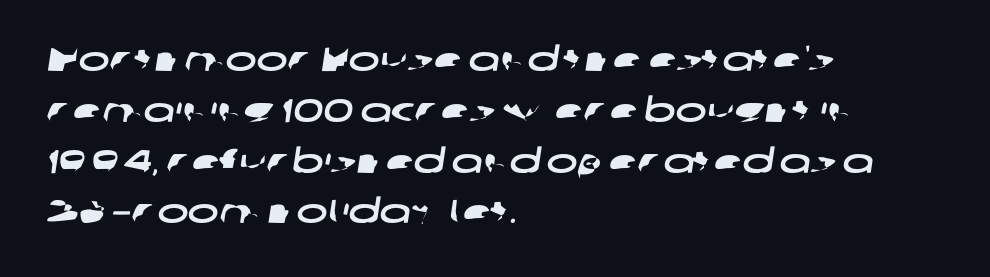
You can tell from the bare stems that sans-serif type was used. Each line starts at the same left margin while the right side varies. How would I describe the line gaps? Plain and ordinary. The passage shown has conventional tracking throughout. Letters rest on an invisible, unmarked baseline. Each letter keeps its own natural width here, so spacing adapts to shape.
